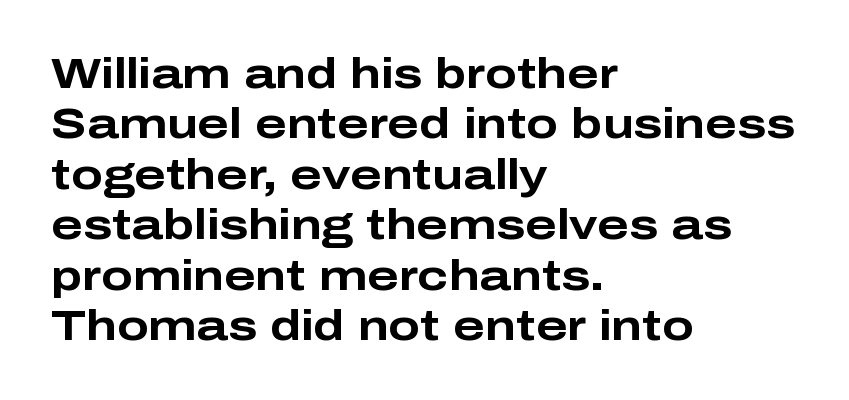
The glyphs in this specimen are sans serif. Is this a fixed-width face? No — the glyphs have proportional, varying widths. Every stem runs plumb, perpendicular to the baseline. These lines stack with their left ends in a neat column. The rendering keeps characters at their native spacing. The specimen omits any rule beneath the text block's lines.
